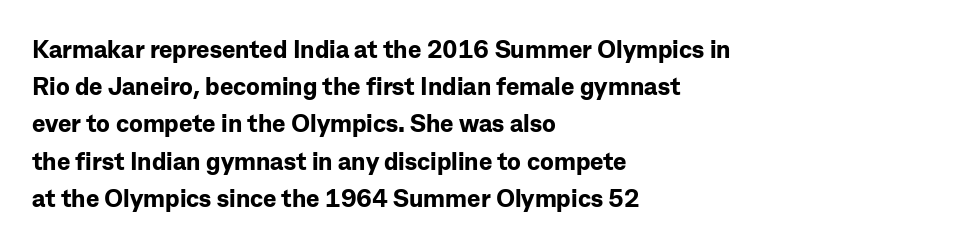
Q: Is the text bold? A: Yes.
Q: Is the text italic (slanted)? A: No, it is upright.
Q: Is the text underlined? A: No.
Q: How is the paragraph aligned? A: Left-aligned.
Q: Is the spacing between letters normal or unusually wide? A: Normal.
Q: Is the spacing between lines tight, normal or loose? A: Normal.
